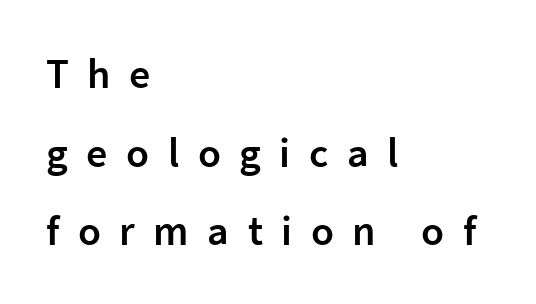
{"serif": "no", "italic": "no", "bold": "semi", "weight": "semibold", "width": "normal", "stroke_contrast": "low", "x_height": "medium", "monospaced": "no", "underline": "no", "align": "left", "line_spacing_ratio": 1.87, "letter_spacing": "wide", "letter_spacing_em": 0.44, "glyph_px": 42}
